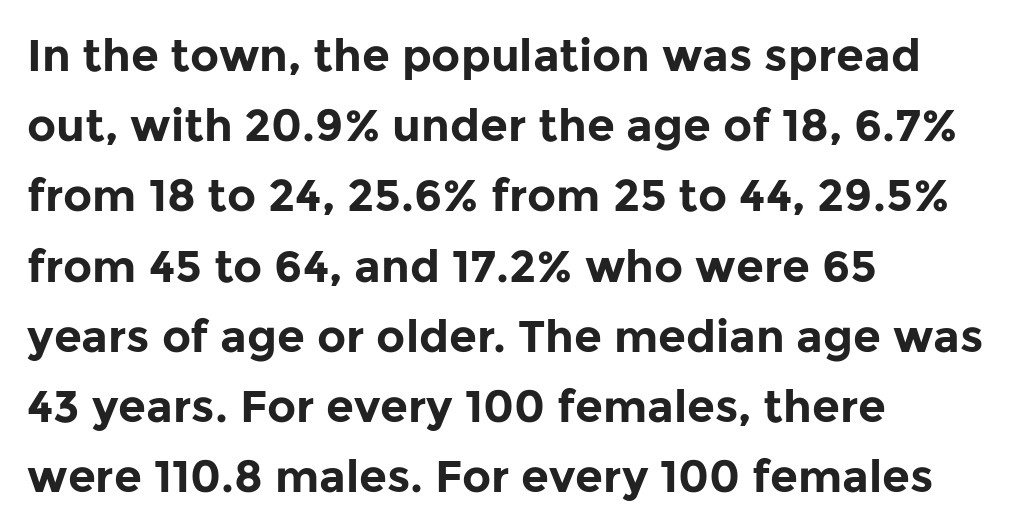
{"serif": "no", "italic": "no", "bold": "yes", "weight": "bold", "width": "normal", "stroke_contrast": "low", "x_height": "medium", "monospaced": "no", "underline": "no", "align": "left", "line_spacing": "normal", "line_spacing_ratio": 1.56, "letter_spacing": "normal", "letter_spacing_em": 0.0, "glyph_px": 45}
